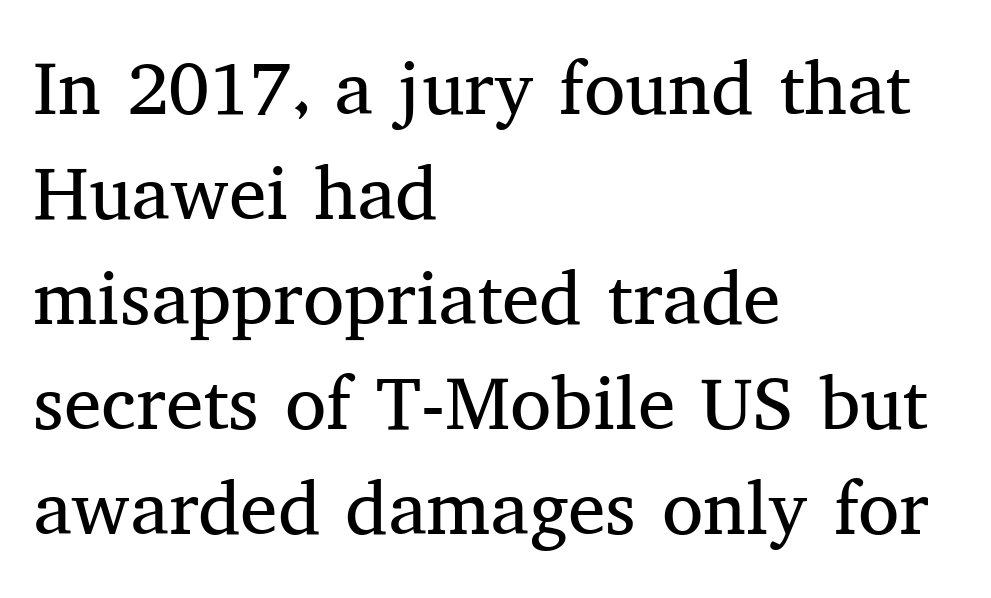
Q: Is the text bold? A: No.
Q: Is the text italic (slanted)? A: No, it is upright.
Q: Is the typeface a serif or a sans-serif typeface? A: Serif.
Q: Is the text underlined? A: No.
Q: How is the paragraph aligned? A: Left-aligned.
Q: Is the spacing between letters normal or unusually wide? A: Normal.
Q: Is the spacing between lines tight, normal or loose? A: Normal.
Q: Width (condensed, normal, or wide)? A: Normal.
Q: Stroke contrast? A: Medium.
Q: x-height? A: Medium.
Q: Monospaced? A: No.
